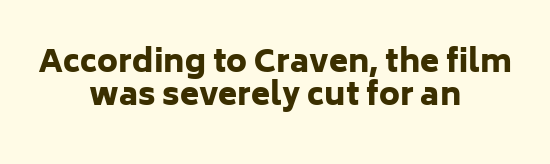
Q: Is the text bold? A: Yes.
Q: Is the text italic (slanted)? A: No, it is upright.
Q: Is the typeface a serif or a sans-serif typeface? A: Sans-serif.
Q: Is the text underlined? A: No.
Q: How is the paragraph aligned? A: Centered.
Q: Is the spacing between letters normal or unusually wide? A: Normal.
Q: Is the spacing between lines tight, normal or loose? A: Tight.
Q: Width (condensed, normal, or wide)? A: Normal.
Q: Stroke contrast? A: Low.
Q: x-height? A: Medium.
Q: Monospaced? A: No.
